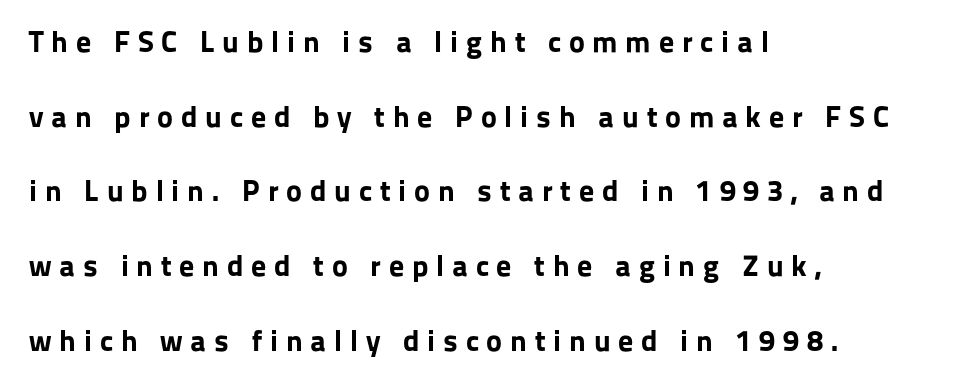
{"serif": "no", "italic": "no", "bold": "yes", "weight": "bold", "width": "normal", "stroke_contrast": "low", "x_height": "medium", "monospaced": "no", "underline": "no", "align": "left", "line_spacing": "loose", "line_spacing_ratio": 2.49, "letter_spacing": "wide", "letter_spacing_em": 0.26, "glyph_px": 30}
